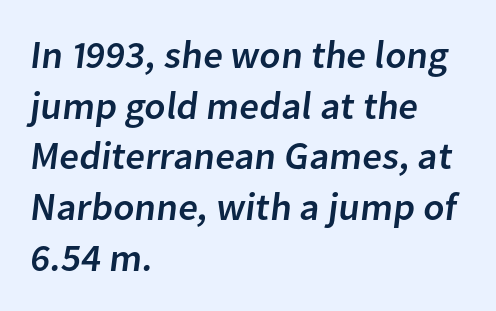
{"serif": "no", "width": "normal", "stroke_contrast": "low", "x_height": "medium", "monospaced": "no", "underline": "no", "align": "left", "line_spacing": "normal", "line_spacing_ratio": 1.3, "letter_spacing": "normal", "letter_spacing_em": 0.0, "glyph_px": 39}
